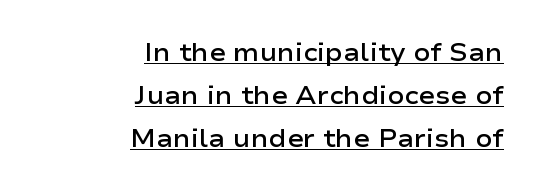
Quick note: not italic, upright. Students, note that the glyphs here touch the page at normal intervals. The glyphs have the mass of a demibold cut, below bold. Layout note: lines flush right. A typographer would call this underscored text.
